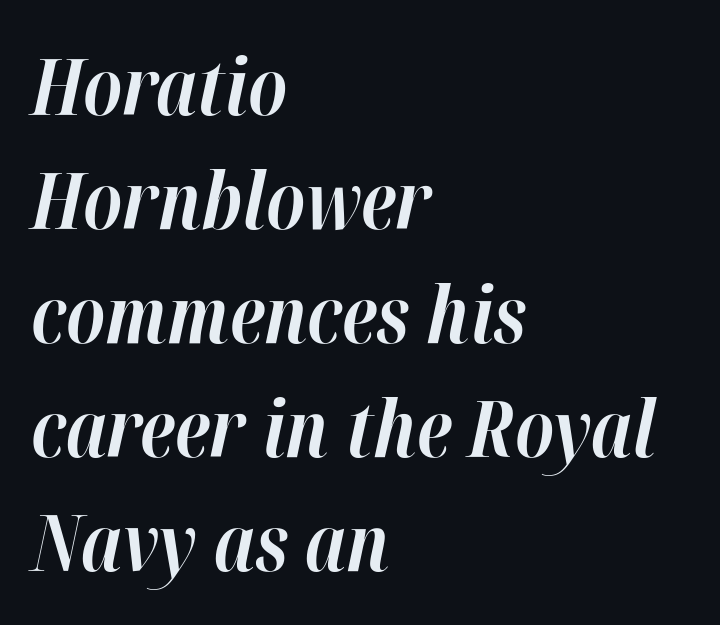
These lines keep a tight, regular rhythm from letter to letter. Quick note: underline off. Regarding leading, the lines here are spaced in the standard way. Each line starts at the same left margin while the right side varies. The rendering uses a bold face; every stroke is thick and dark. Designer's note — italics engaged.
